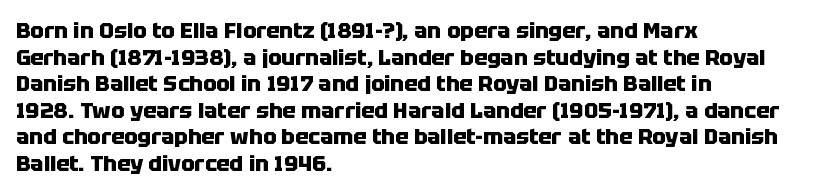
The image shows 22 px bold type, upright; set left-aligned, line spacing 1.21x, normal letter spacing, not underlined.
